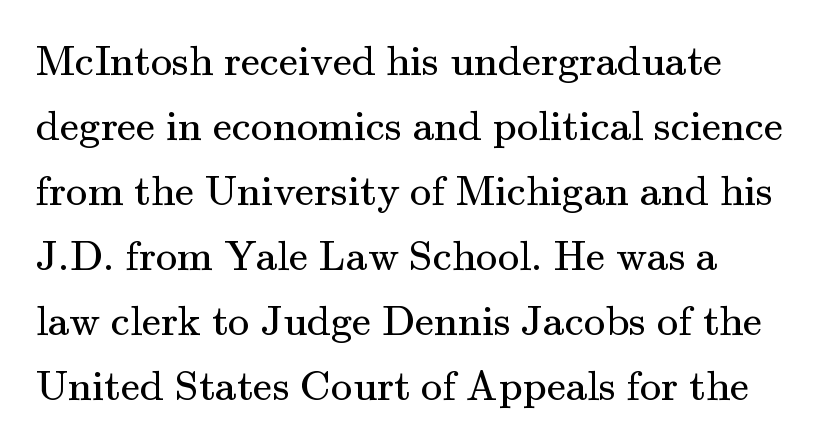
Every character sits straight up, as roman type does. Classification — serif. Each letter keeps its own natural width here, so spacing adapts to shape. Check under the words: just untouched page.
